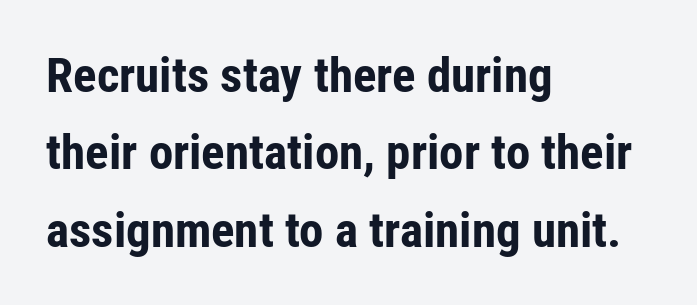
Caption: standard tracking, unaltered. Glance below the letters and you will spot only blank space. Does the copy run flush right? No — it runs flush left. Looks like regular typesetting: each glyph gets only the width it needs. The font's upright variant was chosen for this text.
